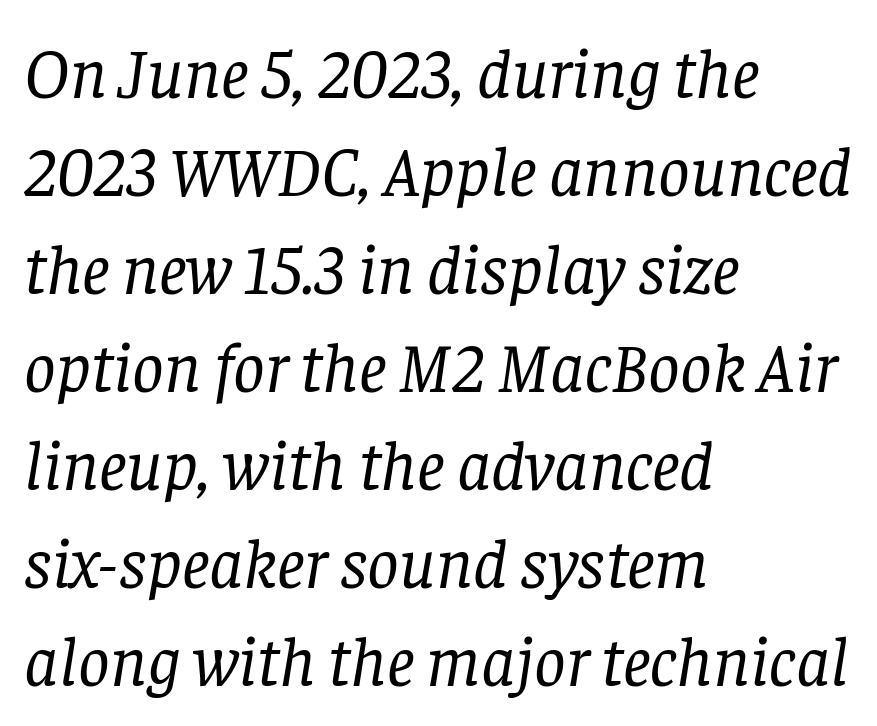
{"serif": "yes", "italic": "yes", "lean": "right", "slant_degrees": 8, "bold": "no", "weight": "regular", "width": "normal", "stroke_contrast": "low", "x_height": "large", "monospaced": "no", "underline": "no", "align": "left", "line_spacing": "normal", "line_spacing_ratio": 1.4, "letter_spacing": "normal", "letter_spacing_em": 0.0, "glyph_px": 70}
